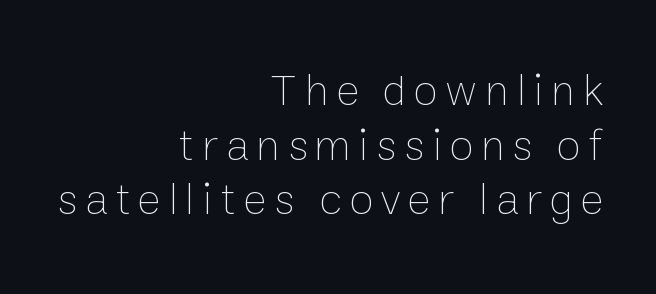
{"italic": "no", "bold": "no", "weight": "thin", "width": "normal", "stroke_contrast": "low", "x_height": "medium", "monospaced": "no", "underline": "no", "align": "right", "line_spacing_ratio": 1.24, "glyph_px": 44}
